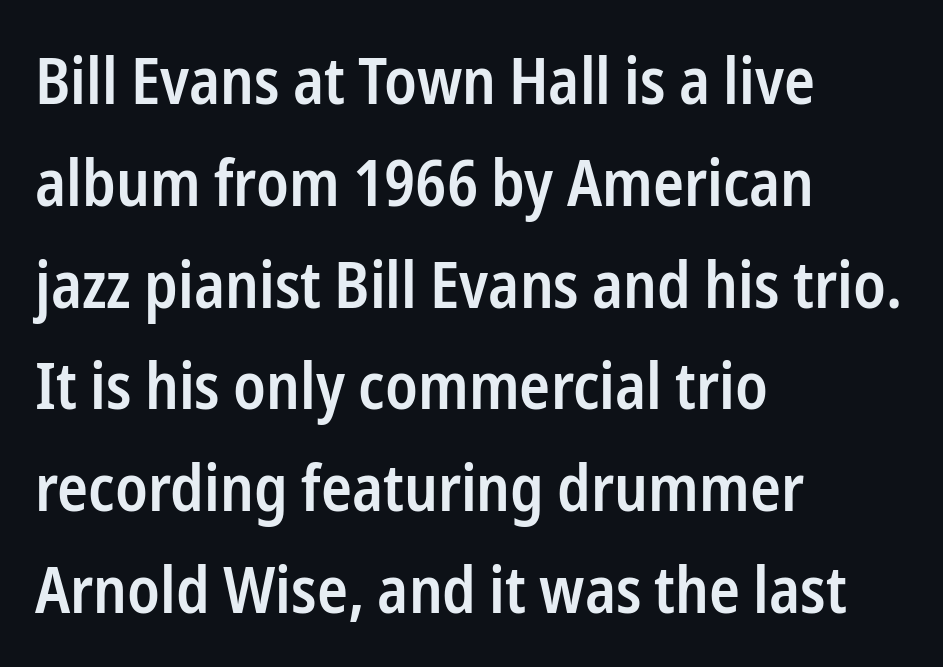
The image shows 64 px semibold, condensed sans-serif type, upright; set left-aligned, normal line spacing (1.59x), normal letter spacing, not underlined; low stroke contrast and a medium x-height.
